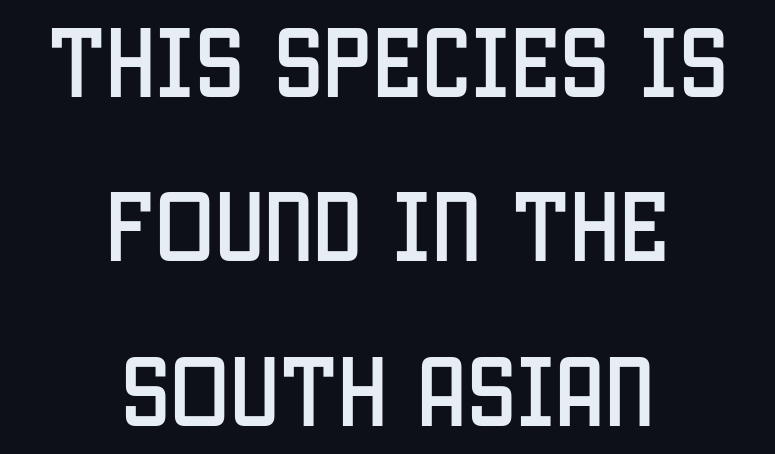
{"serif": "no", "italic": "no", "width": "condensed", "stroke_contrast": "low", "x_height": "large", "monospaced": "no", "underline": "no", "align": "center", "line_spacing": "loose", "line_spacing_ratio": 2.08, "letter_spacing": "normal", "letter_spacing_em": 0.0, "glyph_px": 79}
